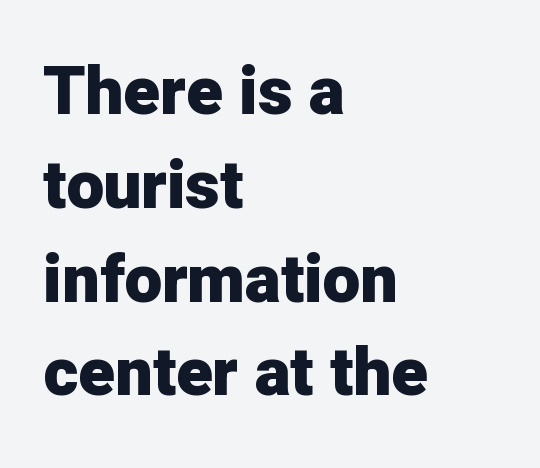
{"serif": "no", "italic": "no", "bold": "yes", "weight": "heavy", "width": "normal", "stroke_contrast": "low", "x_height": "medium", "monospaced": "no", "underline": "no", "align": "left", "line_spacing": "normal", "line_spacing_ratio": 1.4, "letter_spacing": "normal", "letter_spacing_em": 0.0, "glyph_px": 67}
